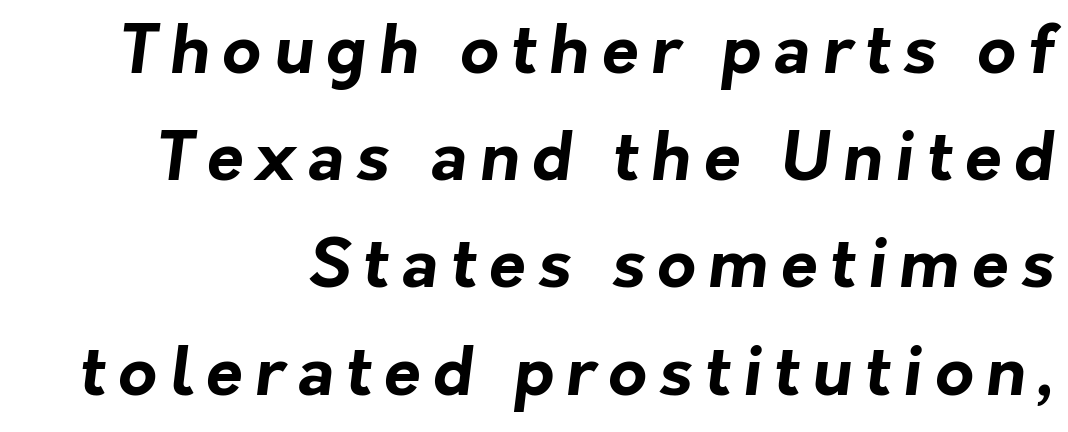
Is this a fixed-width face? No — the glyphs have proportional, varying widths. Vertical spacing — default. You can tell from the bare stems that sans-serif type was used. Every row of glyphs terminates at an identical x-position on the right.
